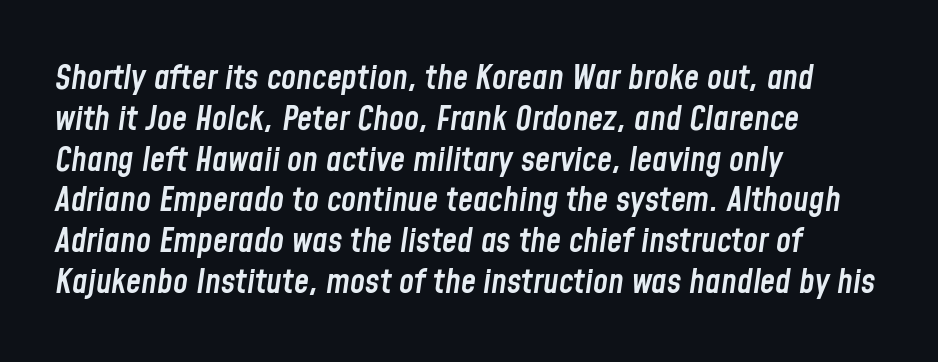
The image shows 34 px semibold, condensed type, italic (leaning right); set left-aligned, line spacing 1.2x, normal letter spacing, not underlined; low stroke contrast and a medium x-height.
